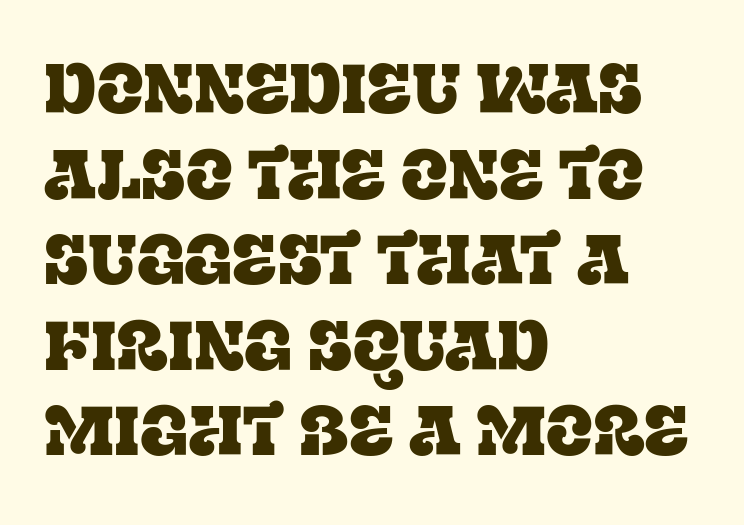
Do the characters align in a grid? No, the font is proportional. A clean baseline with only descenders dipping below it. If you drew a line through each stem, it would be perfectly vertical. The rendering keeps characters at their native spacing. In terms of letterform style, serifs are clearly present.
